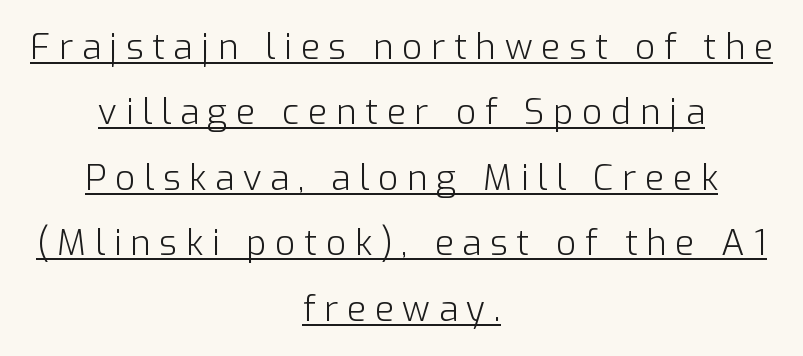
Q: Is the text bold? A: No.
Q: Is the text italic (slanted)? A: No, it is upright.
Q: Is the typeface a serif or a sans-serif typeface? A: Sans-serif.
Q: Is the text underlined? A: Yes.
Q: How is the paragraph aligned? A: Centered.
Q: Is the spacing between letters normal or unusually wide? A: Unusually wide.
Q: Width (condensed, normal, or wide)? A: Normal.
Q: Stroke contrast? A: Low.
Q: x-height? A: Medium.
Q: Monospaced? A: No.
